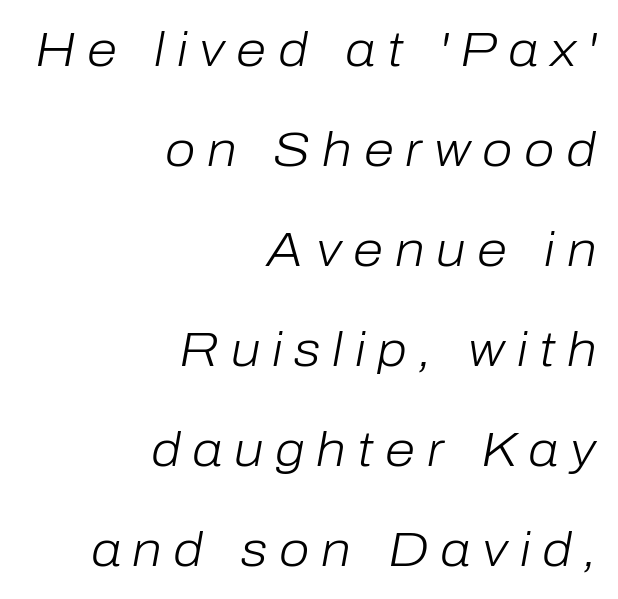
The image shows 49 px light type, italic (leaning right); set right-aligned, loose line spacing (2.04x), unusually wide letter spacing (+0.24 em), not underlined; low stroke contrast and a medium x-height.
